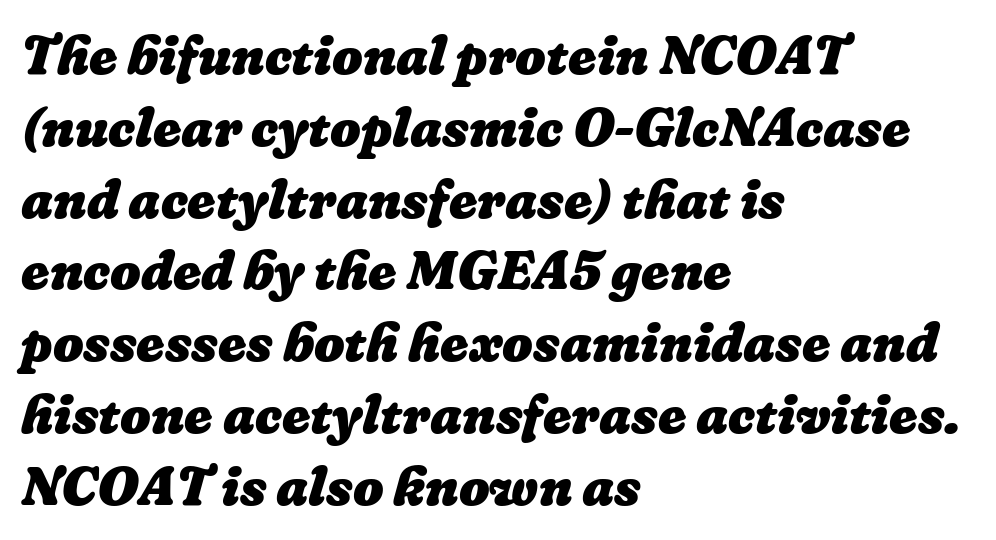
{"bold": "yes", "weight": "heavy", "width": "normal", "stroke_contrast": "low", "x_height": "medium", "monospaced": "no", "underline": "no", "align": "left", "line_spacing": "normal", "line_spacing_ratio": 1.33, "letter_spacing": "normal", "letter_spacing_em": 0.0, "glyph_px": 54}
